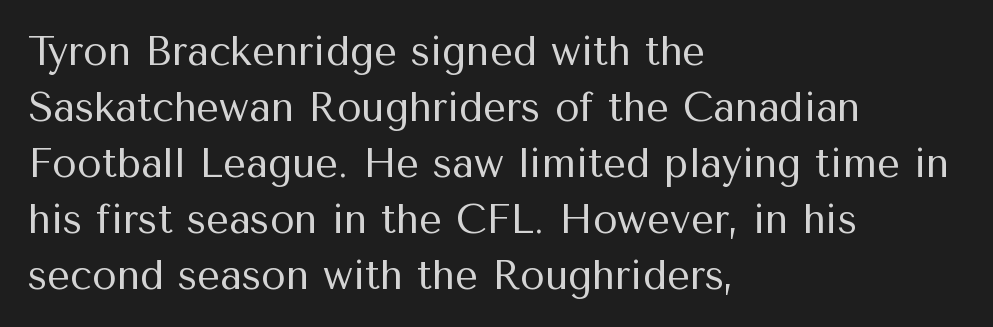
The area under the type is left untouched. The type sits square on the baseline with zero lean. The passage shown is typed in a proportional face where columns would drift. Is there much room between lines? A standard amount, neither cramped nor airy. Heaviness? Minimal to ordinary, like unemphasized prose.
